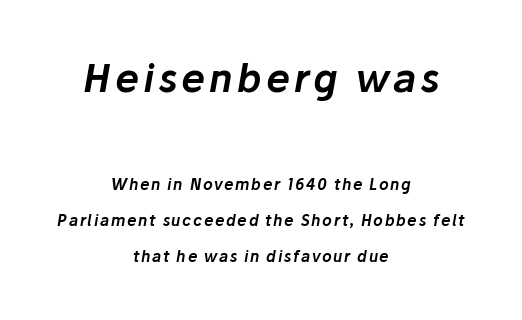
{"italic": "yes", "lean": "right", "slant_degrees": 10, "width": "normal", "stroke_contrast": "low", "x_height": "medium", "monospaced": "no", "underline": "no", "align": "center", "line_spacing": "loose", "line_spacing_ratio": 2.39, "larger_block": "first", "size_ratio": 2.53, "glyph_px": 38}
